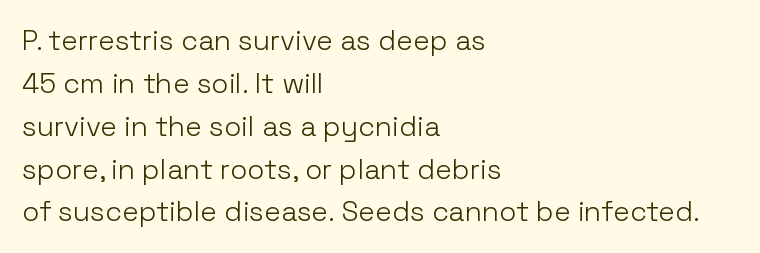
Q: Is the text bold? A: No.
Q: Is the text italic (slanted)? A: No, it is upright.
Q: Is the typeface a serif or a sans-serif typeface? A: Sans-serif.
Q: Is the text underlined? A: No.
Q: How is the paragraph aligned? A: Left-aligned.
Q: Is the spacing between letters normal or unusually wide? A: Normal.
Q: Is the spacing between lines tight, normal or loose? A: Normal.
Q: Width (condensed, normal, or wide)? A: Normal.
Q: Stroke contrast? A: Low.
Q: x-height? A: Medium.
Q: Monospaced? A: No.
